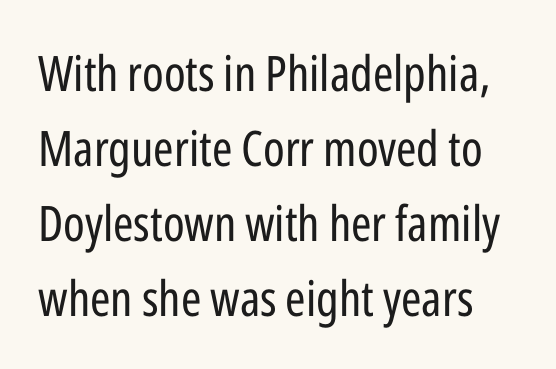
Has an underline been added? It has not. The space between consecutive lines is moderate. Look at the bottom of the vertical strokes: they stop flat, with no serifs. Compared with typical body copy, the letter spacing here is the same. Is this a heavy cut? Hardly; it is regular or lighter.
